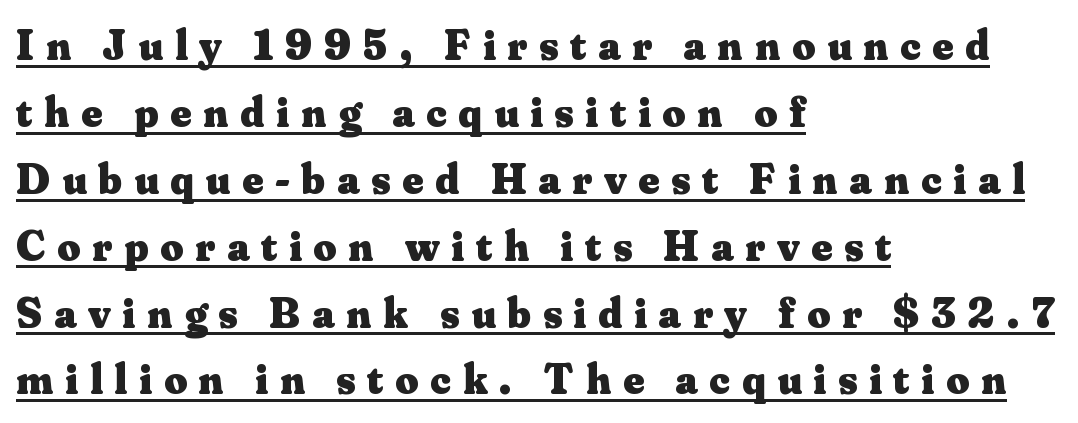
The image shows 44 px heavy serif type, upright; set left-aligned, normal line spacing (1.52x), unusually wide letter spacing (+0.27 em), underlined; medium stroke contrast and a small x-height.
